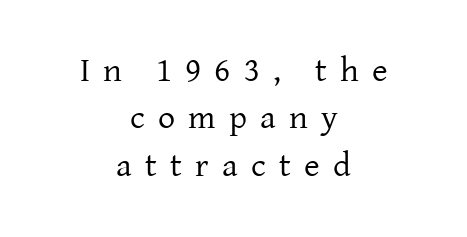
The image shows 34 px regular-weight serif type, upright; set centered, normal line spacing (1.39x), unusually wide letter spacing (+0.39 em), not underlined; low stroke contrast and a medium x-height.
